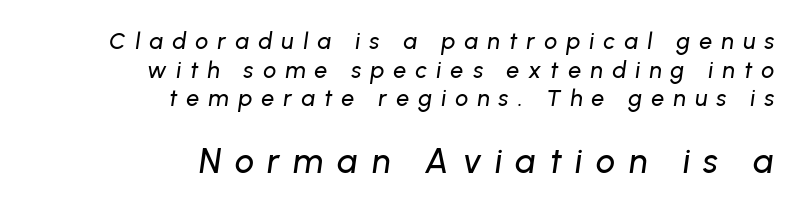
{"italic": "yes", "lean": "right", "slant_degrees": 8, "width": "normal", "stroke_contrast": "low", "x_height": "medium", "monospaced": "no", "underline": "no", "align": "right", "line_spacing_ratio": 1.24, "letter_spacing": "wide", "letter_spacing_em": 0.4, "larger_block": "second", "size_ratio": 1.48, "glyph_px": 34}
